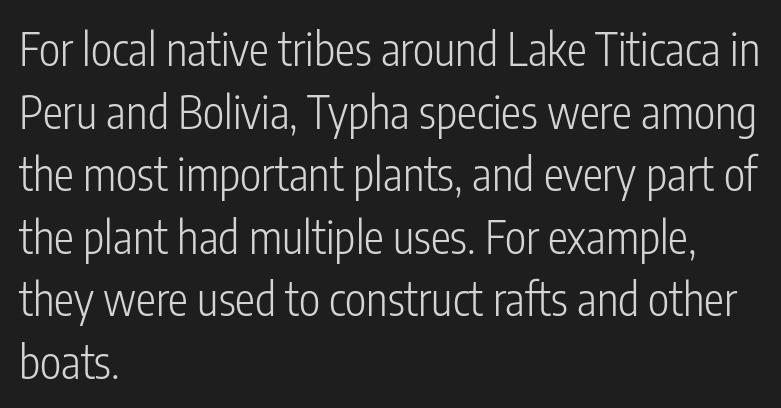
Does the type have serifs? No, each stem ends abruptly. The lettering stays uniformly vertical, giving the passage a roman look. The gaps between neighbouring characters are ordinary and unremarkable. Rows of type keep a routine distance in the vertical direction. Only glyphs here, with clear space below each row.
